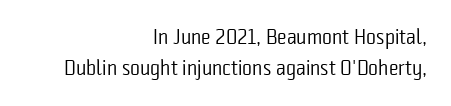
The image shows 21 px text type, upright; set right-aligned, normal line spacing (1.5x), normal letter spacing, not underlined.
